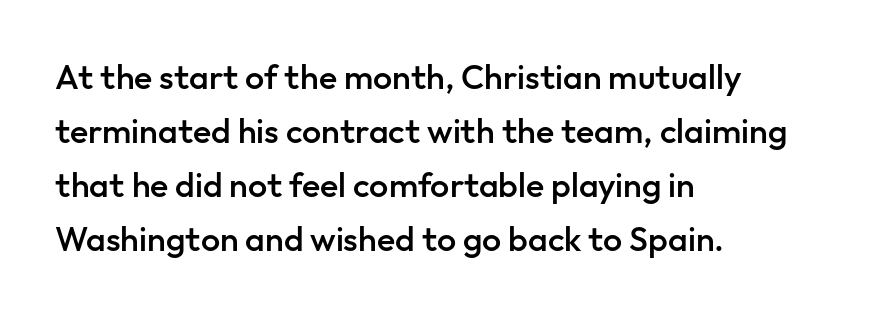
Q: Is the text bold? A: Semi-bold.
Q: Is the text italic (slanted)? A: No, it is upright.
Q: Is the typeface a serif or a sans-serif typeface? A: Sans-serif.
Q: Is the text underlined? A: No.
Q: How is the paragraph aligned? A: Left-aligned.
Q: Is the spacing between letters normal or unusually wide? A: Normal.
Q: Is the spacing between lines tight, normal or loose? A: Normal.
Q: Width (condensed, normal, or wide)? A: Normal.
Q: Stroke contrast? A: Low.
Q: x-height? A: Medium.
Q: Monospaced? A: No.
